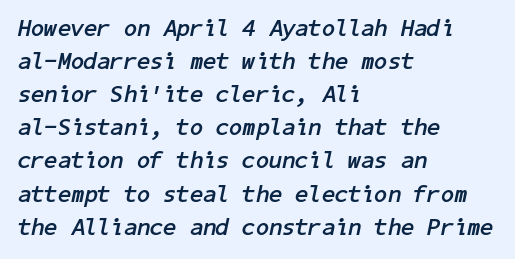
{"italic": "yes", "lean": "right", "slant_degrees": 11, "bold": "yes", "underline": "no", "align": "left", "line_spacing": "normal", "line_spacing_ratio": 1.38, "letter_spacing": "normal", "letter_spacing_em": 0.0, "glyph_px": 24}
